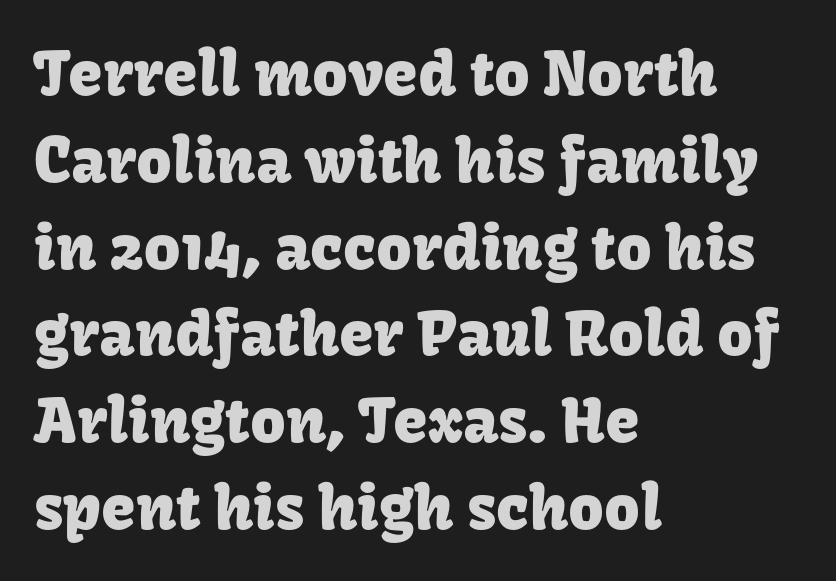
{"serif": "no", "italic": "no", "width": "normal", "stroke_contrast": "low", "x_height": "medium", "monospaced": "no", "underline": "no", "align": "left", "line_spacing": "normal", "line_spacing_ratio": 1.4, "letter_spacing": "normal", "letter_spacing_em": 0.0, "glyph_px": 62}
